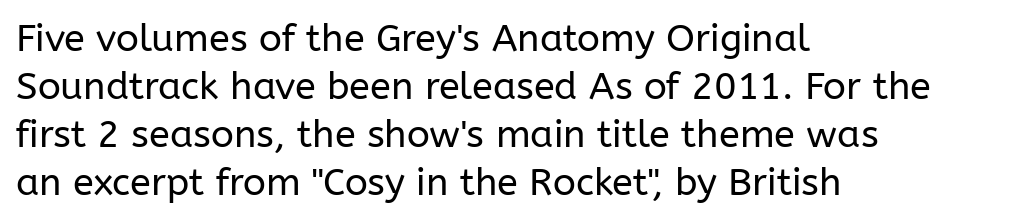
The image shows 38 px regular-weight sans-serif type, upright; set left-aligned, normal line spacing (1.26x), normal letter spacing, not underlined; low stroke contrast and a medium x-height.
